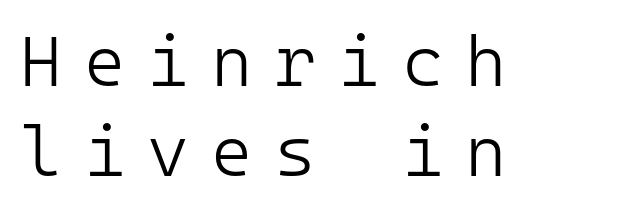
{"serif": "no", "italic": "no", "bold": "no", "weight": "light", "width": "normal", "stroke_contrast": "low", "x_height": "medium", "monospaced": "yes", "underline": "no", "align": "left", "line_spacing": "normal", "line_spacing_ratio": 1.27, "letter_spacing": "wide", "letter_spacing_em": 0.31, "glyph_px": 71}
